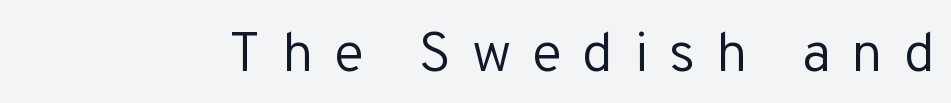
The image shows 56 px regular-weight sans-serif type, upright; set unusually wide letter spacing (+0.37 em), not underlined; low stroke contrast and a medium x-height.
